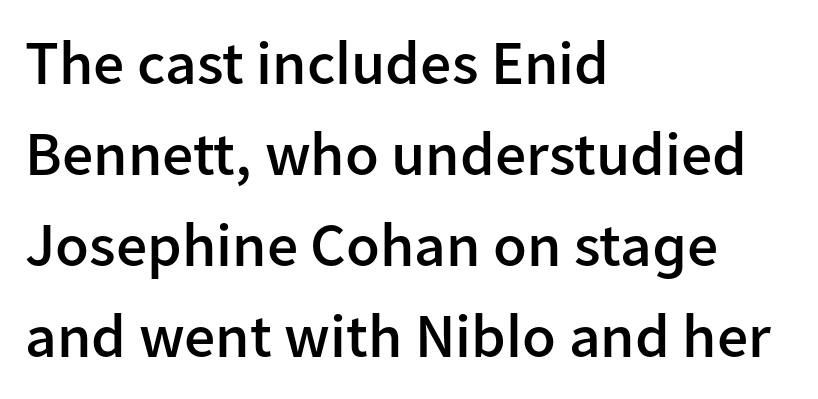
Quick note: interline space is typical. Italic: no, the glyphs are upright roman. There is no visible air inserted between adjacent glyphs. You could not count columns in this text — the font is proportionally spaced.
